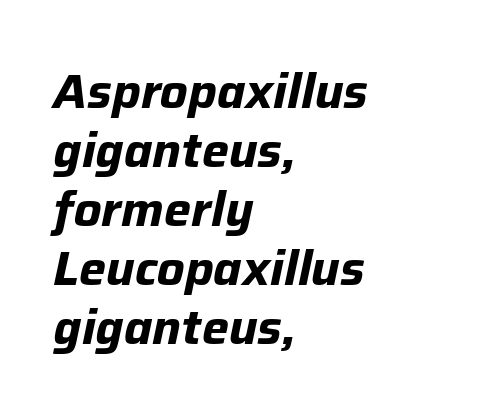
Heft: maximum for text — a bold. These lines are rendered in a variable-pitch font. Is the letter spacing exaggerated? No — it looks like the ordinary default. The specimen reads as italic at a glance. Letters rest on an invisible, unmarked baseline. Where is the straight margin? On the left.
